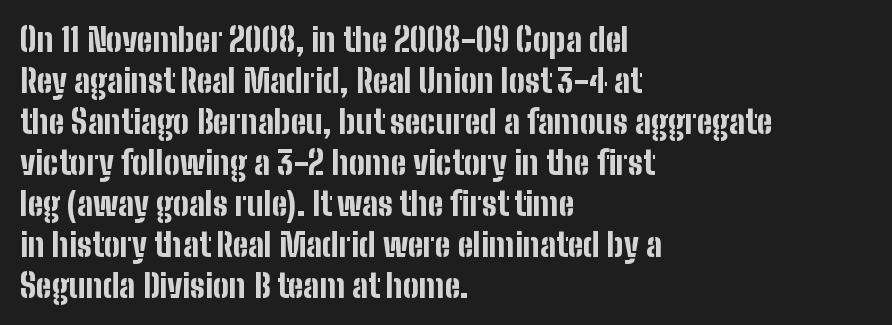
{"serif": "no", "italic": "no", "bold": "yes", "weight": "bold", "width": "condensed", "stroke_contrast": "low", "x_height": "medium", "monospaced": "no", "underline": "no", "align": "left", "line_spacing": "normal", "line_spacing_ratio": 1.28, "letter_spacing": "normal", "letter_spacing_em": 0.0, "glyph_px": 32}
